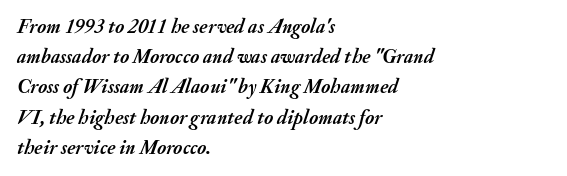
{"italic": "yes", "lean": "right", "slant_degrees": 20, "bold": "yes", "underline": "no", "align": "left", "line_spacing": "normal", "line_spacing_ratio": 1.51, "letter_spacing": "normal", "letter_spacing_em": 0.0, "glyph_px": 20}
